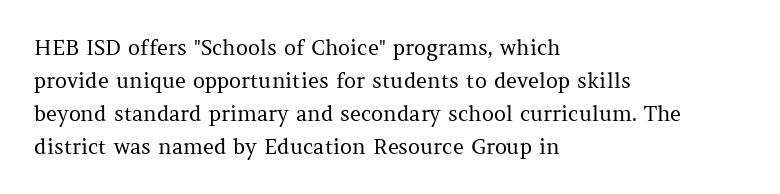
The image shows 21 px text type, upright; set left-aligned, normal line spacing (1.57x), normal letter spacing, not underlined.
